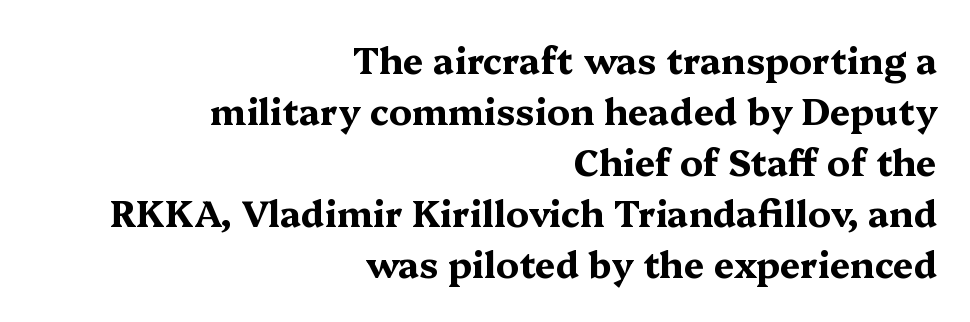
Q: Is the text bold? A: Yes.
Q: Is the text italic (slanted)? A: No, it is upright.
Q: Is the typeface a serif or a sans-serif typeface? A: Serif.
Q: Is the text underlined? A: No.
Q: How is the paragraph aligned? A: Right-aligned.
Q: Is the spacing between letters normal or unusually wide? A: Normal.
Q: Is the spacing between lines tight, normal or loose? A: Normal.
Q: Width (condensed, normal, or wide)? A: Wide.
Q: Stroke contrast? A: Medium.
Q: x-height? A: Medium.
Q: Monospaced? A: No.
